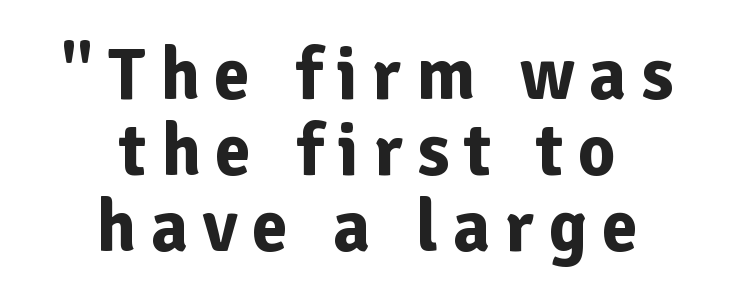
Q: Is the text bold? A: Yes.
Q: Is the text italic (slanted)? A: No, it is upright.
Q: Is the typeface a serif or a sans-serif typeface? A: Sans-serif.
Q: Is the text underlined? A: No.
Q: How is the paragraph aligned? A: Centered.
Q: Is the spacing between letters normal or unusually wide? A: Unusually wide.
Q: Is the spacing between lines tight, normal or loose? A: Tight.
Q: Width (condensed, normal, or wide)? A: Normal.
Q: Stroke contrast? A: Low.
Q: x-height? A: Medium.
Q: Monospaced? A: No.
